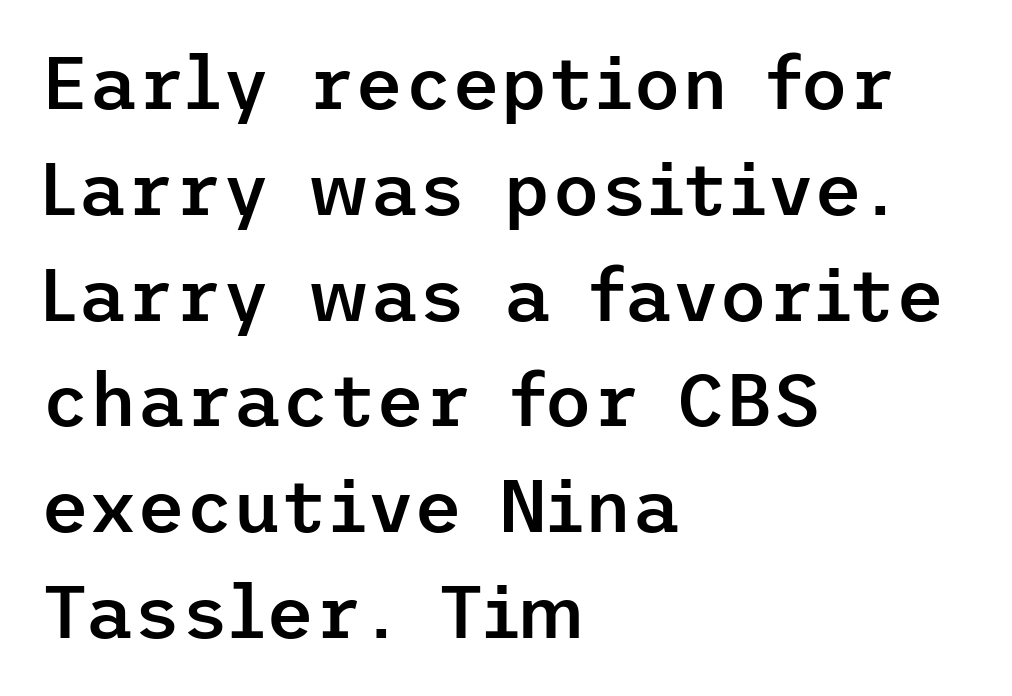
{"serif": "no", "italic": "no", "bold": "semi", "weight": "semibold", "width": "normal", "stroke_contrast": "low", "x_height": "medium", "underline": "no", "align": "left", "line_spacing": "normal", "line_spacing_ratio": 1.43, "letter_spacing": "normal", "letter_spacing_em": 0.0, "glyph_px": 74}
